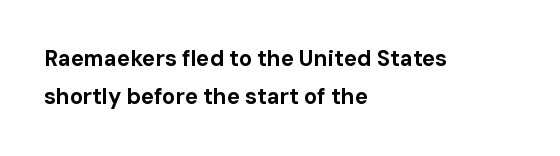
The line texture is even and compact thanks to regular tracking. Unmarked baselines from the first word to the last. Which margin do the lines hug? The left one — the right edge is uneven. Designer's note — italics off, roman on. The strokes are fattened all the way to bold.
